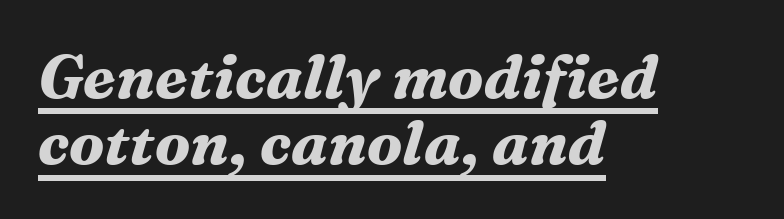
Q: Is the text bold? A: Yes.
Q: Is the text italic (slanted)? A: Yes, it leans right by about 16 degrees.
Q: Is the typeface a serif or a sans-serif typeface? A: Serif.
Q: Is the text underlined? A: Yes.
Q: How is the paragraph aligned? A: Left-aligned.
Q: Is the spacing between letters normal or unusually wide? A: Normal.
Q: Is the spacing between lines tight, normal or loose? A: Tight.
Q: Width (condensed, normal, or wide)? A: Normal.
Q: Stroke contrast? A: Medium.
Q: x-height? A: Medium.
Q: Monospaced? A: No.
